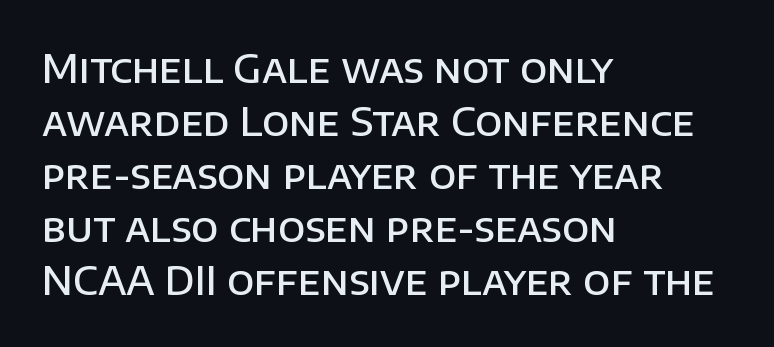
Q: Is the text bold? A: Semi-bold.
Q: Is the text italic (slanted)? A: No, it is upright.
Q: Is the typeface a serif or a sans-serif typeface? A: Sans-serif.
Q: Is the text underlined? A: No.
Q: How is the paragraph aligned? A: Left-aligned.
Q: Is the spacing between letters normal or unusually wide? A: Normal.
Q: Is the spacing between lines tight, normal or loose? A: Normal.
Q: Width (condensed, normal, or wide)? A: Normal.
Q: Stroke contrast? A: Low.
Q: x-height? A: Large.
Q: Monospaced? A: No.
